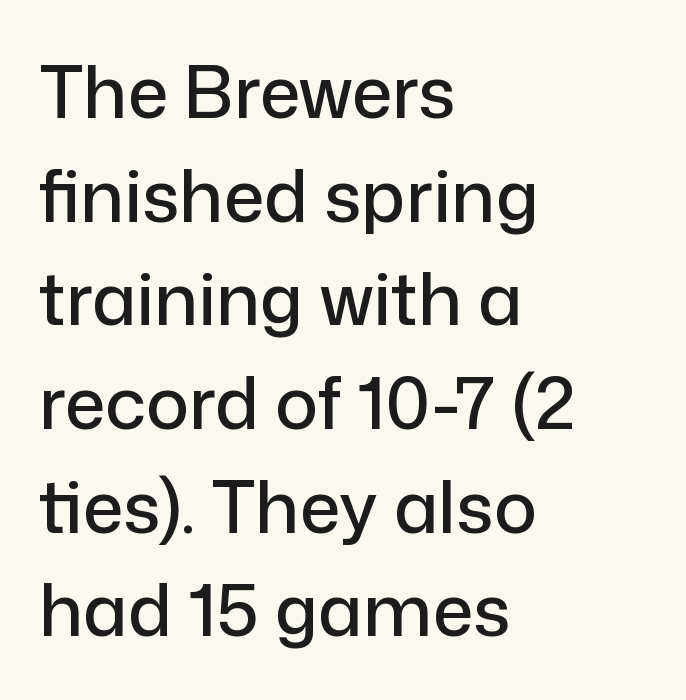
Q: Is the text italic (slanted)? A: No, it is upright.
Q: Is the typeface a serif or a sans-serif typeface? A: Sans-serif.
Q: Is the text underlined? A: No.
Q: How is the paragraph aligned? A: Left-aligned.
Q: Is the spacing between letters normal or unusually wide? A: Normal.
Q: Is the spacing between lines tight, normal or loose? A: Normal.
Q: Width (condensed, normal, or wide)? A: Normal.
Q: Stroke contrast? A: Low.
Q: x-height? A: Medium.
Q: Monospaced? A: No.
